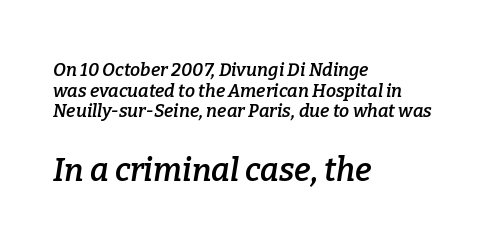
Q: Is the text bold? A: Semi-bold.
Q: Is the text italic (slanted)? A: Yes, it leans right by about 9 degrees.
Q: Is the typeface a serif or a sans-serif typeface? A: Serif.
Q: Is the text underlined? A: No.
Q: How is the paragraph aligned? A: Left-aligned.
Q: Is the spacing between letters normal or unusually wide? A: Normal.
Q: Is the spacing between lines tight, normal or loose? A: Tight.
Q: Which block of text is set in a larger size, the first (top) or the second (bottom)? A: The second (bottom) one.
Q: Width (condensed, normal, or wide)? A: Normal.
Q: Stroke contrast? A: Low.
Q: x-height? A: Medium.
Q: Monospaced? A: No.
